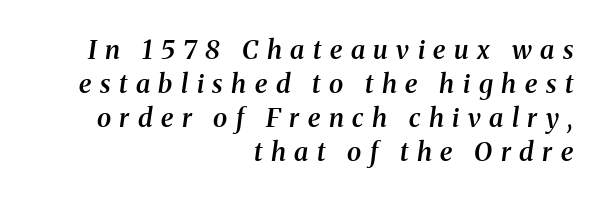
The image shows 26 px text type, italic (leaning right); set right-aligned, normal line spacing (1.31x), unusually wide letter spacing (+0.33 em), not underlined.
